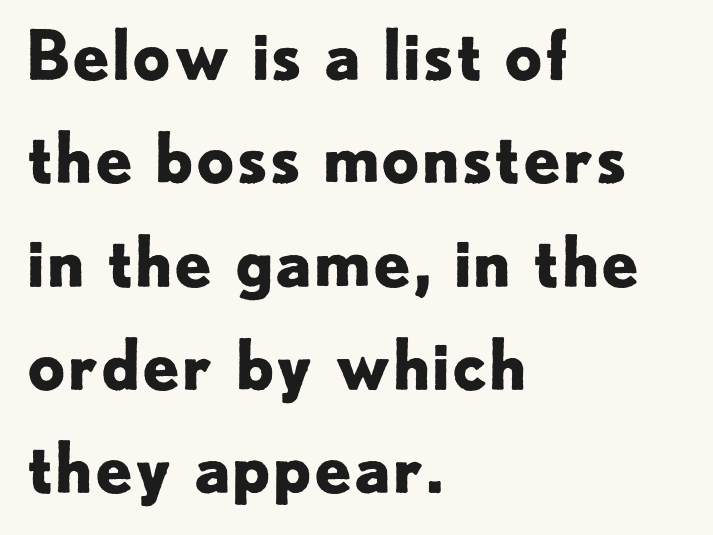
The image shows 68 px bold sans-serif type, upright; set left-aligned, normal line spacing (1.52x), normal letter spacing, not underlined; low stroke contrast and a small x-height.
